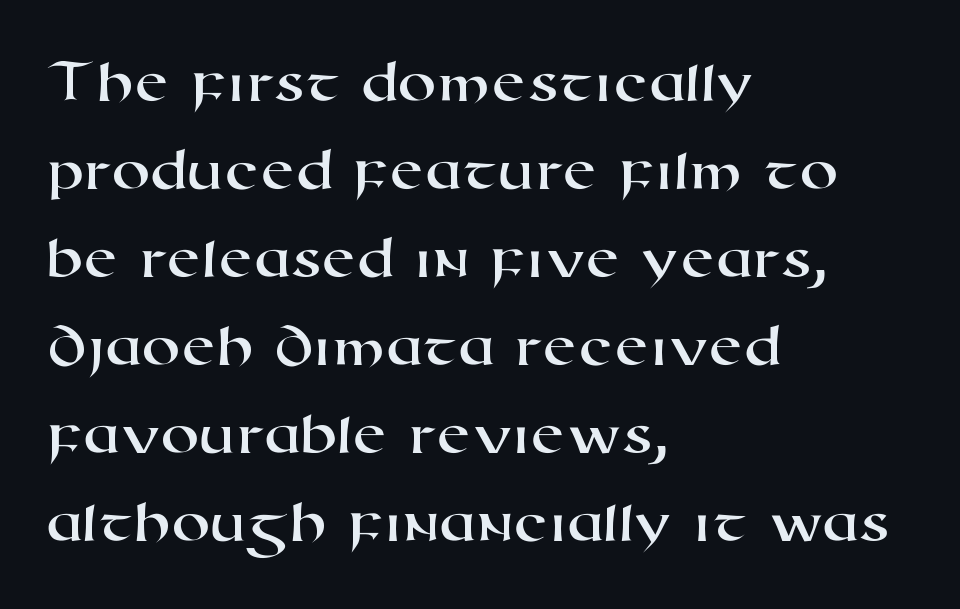
The image shows 62 px wide sans-serif type; set left-aligned, normal line spacing (1.42x), normal letter spacing, not underlined; high stroke contrast and a medium x-height.
